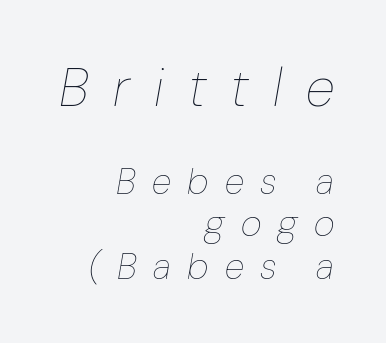
Note: larger setting up top, smaller setting below. No extra ink here — the face is not bold. Letter spacing: wide. Reading down the block, your eye finds every line finishing at a fixed right position. Descenders hang freely into open space.
